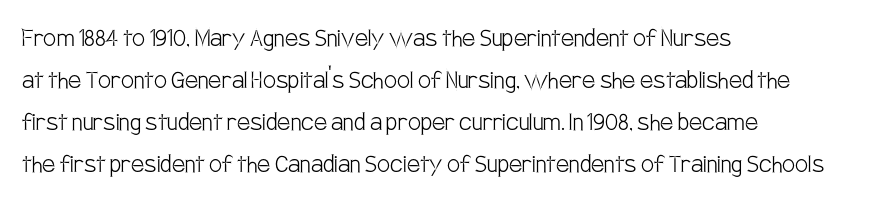
{"serif": "no", "italic": "no", "bold": "no", "weight": "light", "width": "condensed", "stroke_contrast": "low", "x_height": "large", "monospaced": "no", "underline": "no", "align": "left", "line_spacing": "normal", "line_spacing_ratio": 1.45, "letter_spacing": "normal", "letter_spacing_em": 0.0, "glyph_px": 29}
